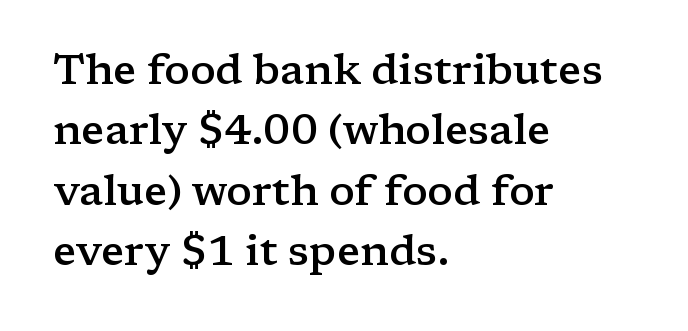
Reading down the block, your eye returns to a fixed left position each line. The lettering holds an erect, upright posture throughout. The designer went with a serif here, giving each stem small feet. A typesetter would call this proportional, since set widths differ per character.
